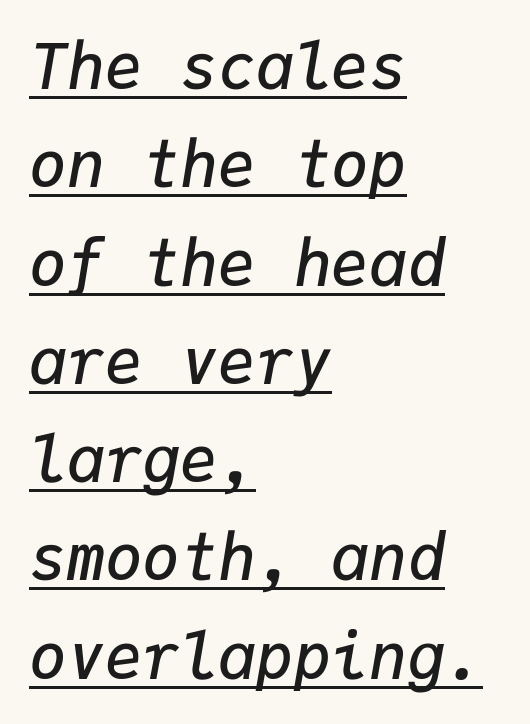
The image shows 63 px semibold type, italic (leaning right), monospaced; set left-aligned, normal line spacing (1.56x), normal letter spacing, underlined; low stroke contrast and a medium x-height.
